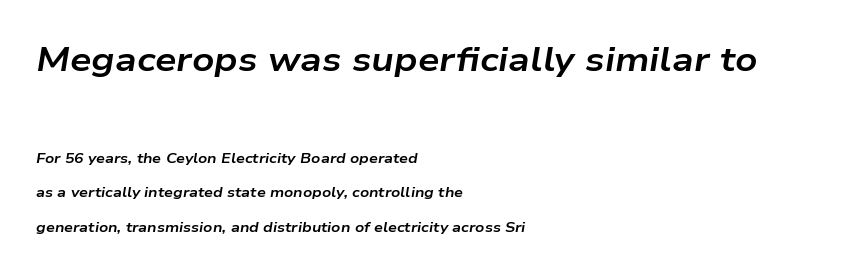
The sample has been set heavy, in full bold. Summary of vertical rhythm: relaxed, with wide interline spacing. The space directly below the letters is spotless. The ragged edge is on the right, which tells us the setting is flush left.
